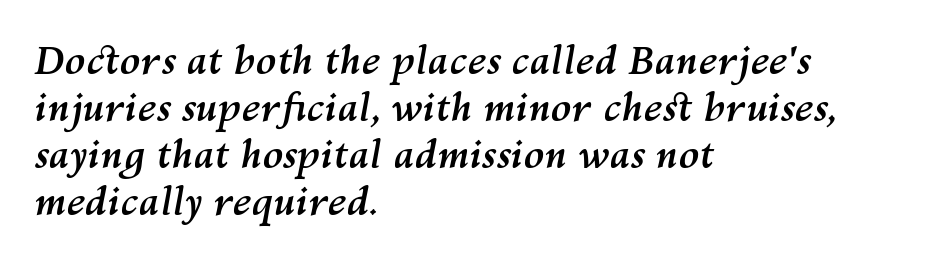
Q: Is the text bold? A: Yes.
Q: Is the text italic (slanted)? A: Yes, it leans right by about 10 degrees.
Q: Is the text underlined? A: No.
Q: How is the paragraph aligned? A: Left-aligned.
Q: Is the spacing between letters normal or unusually wide? A: Normal.
Q: Width (condensed, normal, or wide)? A: Normal.
Q: Stroke contrast? A: Medium.
Q: x-height? A: Medium.
Q: Monospaced? A: No.
